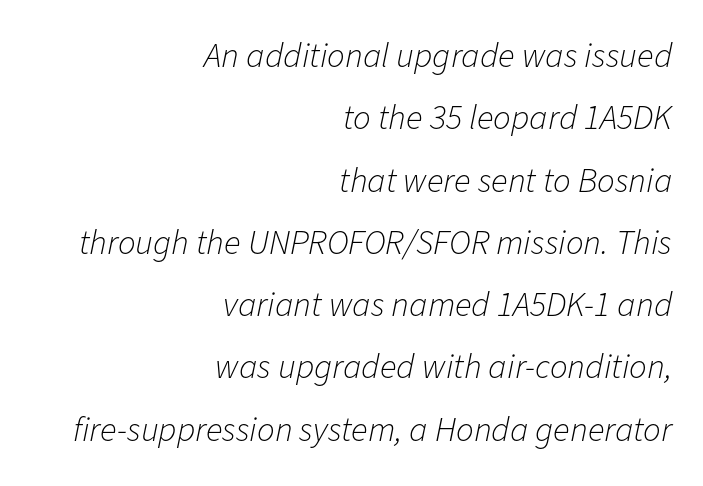
The passage shown leans; its letterforms are oblique. No word sits above an underline. The letters advance in unequal steps, a hallmark of proportional type. The gaps between neighbouring characters are ordinary and unremarkable. This sample is right-justified, so line beginnings fall wherever the words allow. Stem width sits at or under what a default text font uses.
